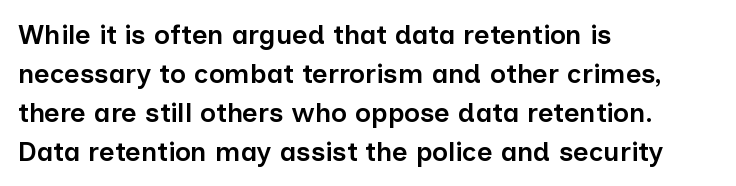
{"italic": "no", "bold": "semi", "underline": "no", "align": "left", "line_spacing": "normal", "line_spacing_ratio": 1.44, "letter_spacing": "normal", "letter_spacing_em": 0.0, "glyph_px": 27}
